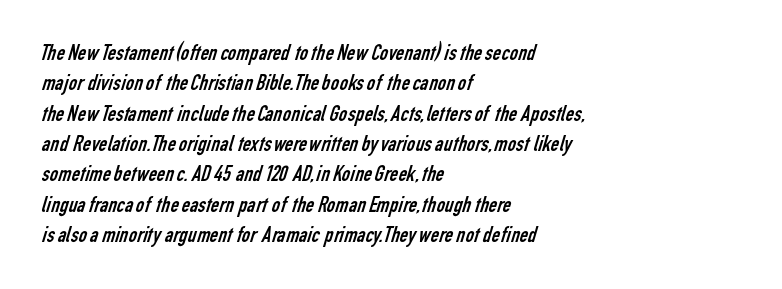
The image shows 23 px text type; set left-aligned, normal line spacing (1.32x), normal letter spacing, not underlined.
